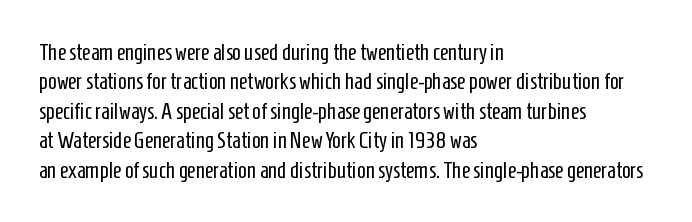
It's the straight-up-and-down kind of type. The face used here is rendered with its standard letterfit. The setting favours the left margin, as ordinary paragraphs usually do. This is not heavy type; no bold has been used. Interline gaps are of average width in this sample.
